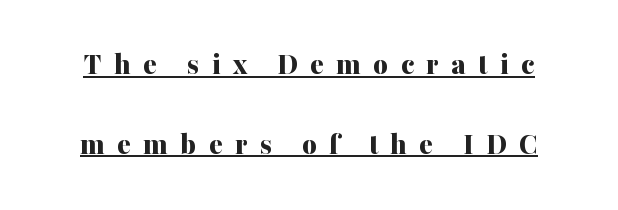
{"serif": "yes", "italic": "no", "bold": "yes", "weight": "bold", "width": "normal", "stroke_contrast": "medium", "x_height": "medium", "monospaced": "no", "underline": "yes", "line_spacing": "loose", "line_spacing_ratio": 2.49, "letter_spacing": "wide", "letter_spacing_em": 0.38, "glyph_px": 32}
